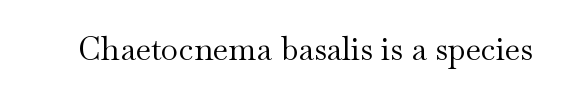
Style check: upright. Any mark beneath the type? The region is blank. Is this a sans? No — the strokes have serifs. Here the designer chose a conventional face with non-uniform glyph widths. Letter spacing: default.
